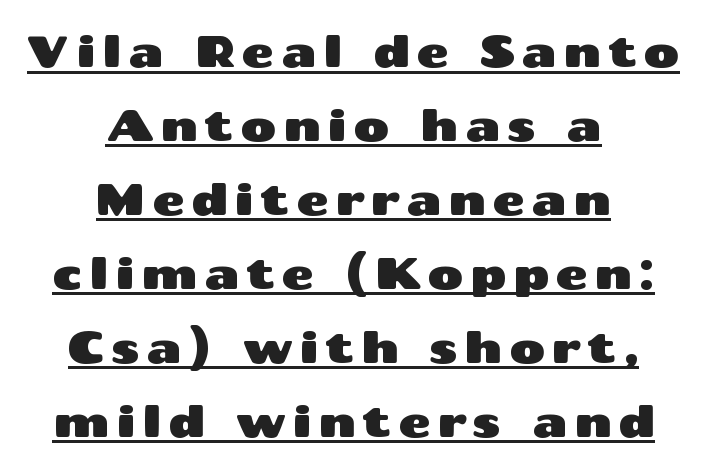
{"serif": "no", "italic": "no", "width": "wide", "stroke_contrast": "medium", "x_height": "medium", "monospaced": "no", "underline": "yes", "align": "center", "line_spacing": "normal", "line_spacing_ratio": 1.68, "glyph_px": 44}
